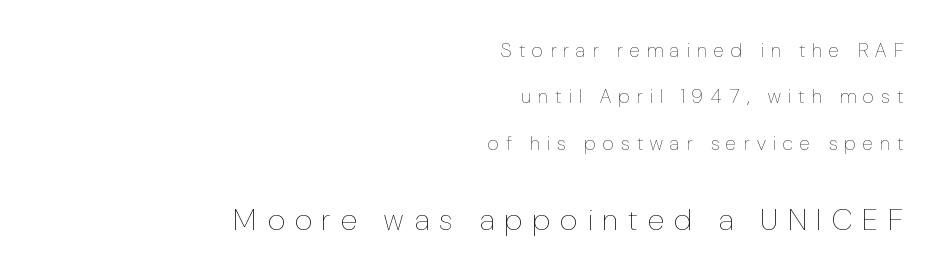
The image shows 30 px thin, condensed type, upright; set right-aligned, loose line spacing (2.32x), unusually wide letter spacing (+0.37 em), not underlined; the second (bottom) block is 1.5x larger; low stroke contrast and a medium x-height.
